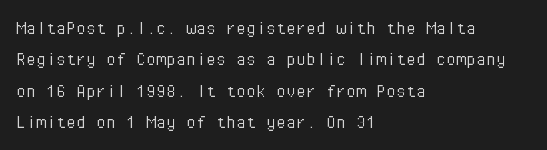
The image shows 20 px text type, upright; set left-aligned, normal line spacing (1.57x), normal letter spacing, not underlined.
